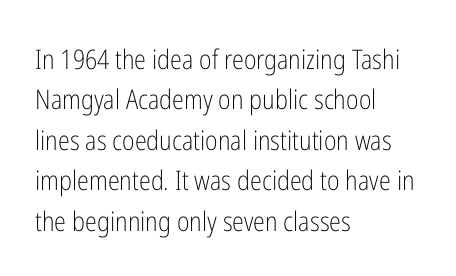
The image shows 27 px text type, upright; set left-aligned, normal line spacing (1.5x), normal letter spacing, not underlined.
